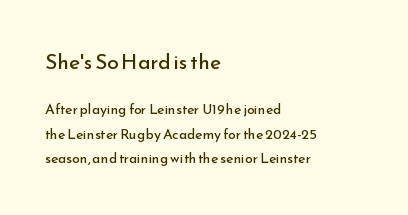
The image shows 21 px text type, upright; set left-aligned, line spacing 1.74x, normal letter spacing, not underlined; the first (top) block is 1.5x larger.
